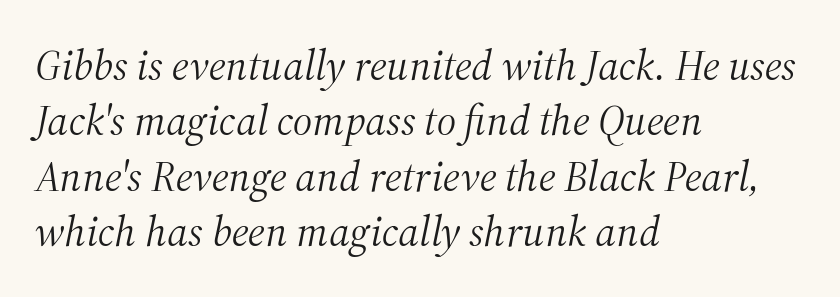
{"serif": "yes", "italic": "yes", "lean": "right", "slant_degrees": 12, "bold": "no", "weight": "light", "width": "normal", "stroke_contrast": "medium", "x_height": "medium", "monospaced": "no", "underline": "no", "align": "left", "line_spacing": "normal", "line_spacing_ratio": 1.29, "letter_spacing": "normal", "letter_spacing_em": 0.0, "glyph_px": 43}
